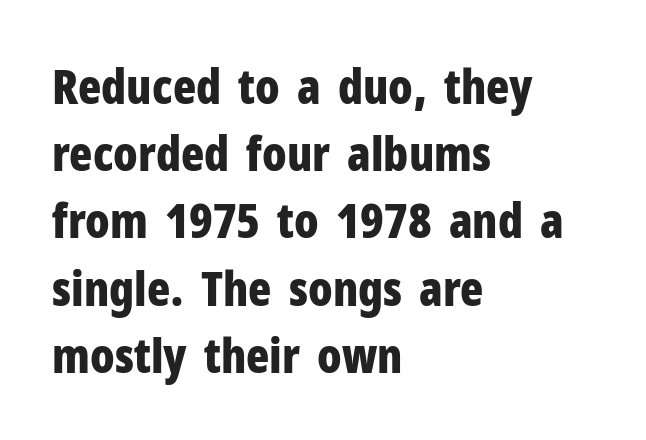
Observe the absence of serifs on each vertical stroke in this sample. Each glyph is drawn with heavy, bold strokes. Varying glyph widths throughout — classic text-font behaviour. Compared with a centered layout, this one pins lines to the left instead. Honestly, the letter spacing is just normal — you wouldn't notice it. The lettering holds an erect, upright posture throughout.
